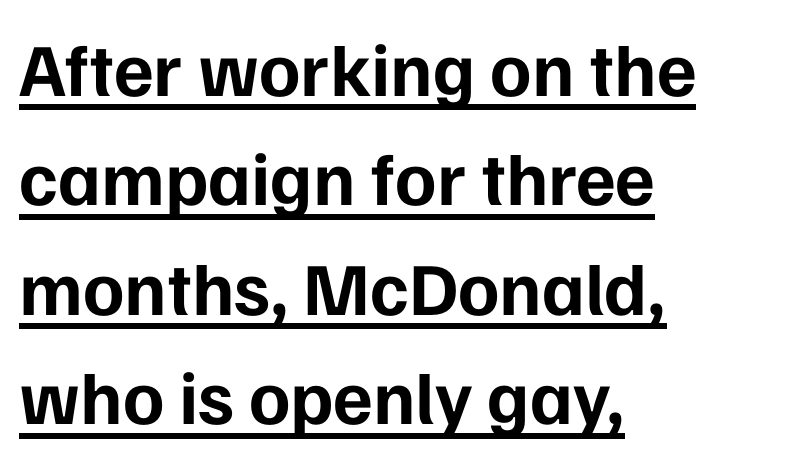
{"serif": "no", "italic": "no", "bold": "yes", "weight": "bold", "width": "normal", "stroke_contrast": "low", "x_height": "medium", "monospaced": "no", "underline": "yes", "align": "left", "line_spacing": "normal", "line_spacing_ratio": 1.46, "letter_spacing": "normal", "letter_spacing_em": 0.0, "glyph_px": 75}
